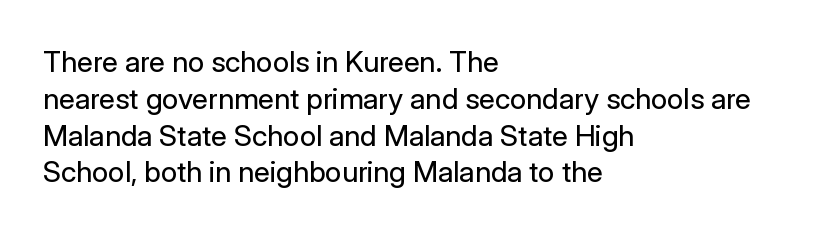
Is this a sans? Yes — the strokes have no serifs. Caption: multi-line text, flush left, ragged right. Vertical strokes here are truly vertical. No heavy texture on the line: the type isn't bold. Note the varied advance widths — an 'i' is clearly narrower than an 'm'.
